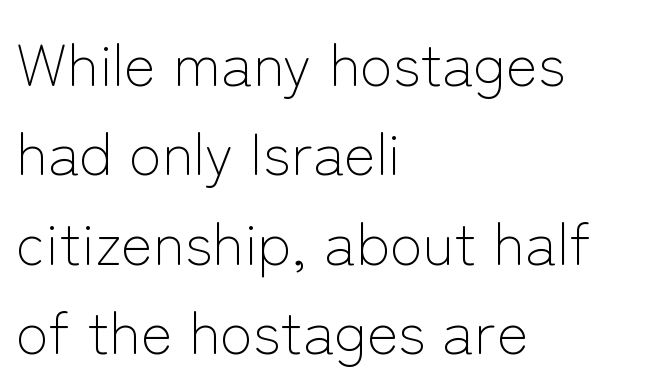
A sans-serif font was chosen for this passage. Honestly, the row spacing looks completely unremarkable. Type without underlining. Weight: not bold — regular or lighter.
